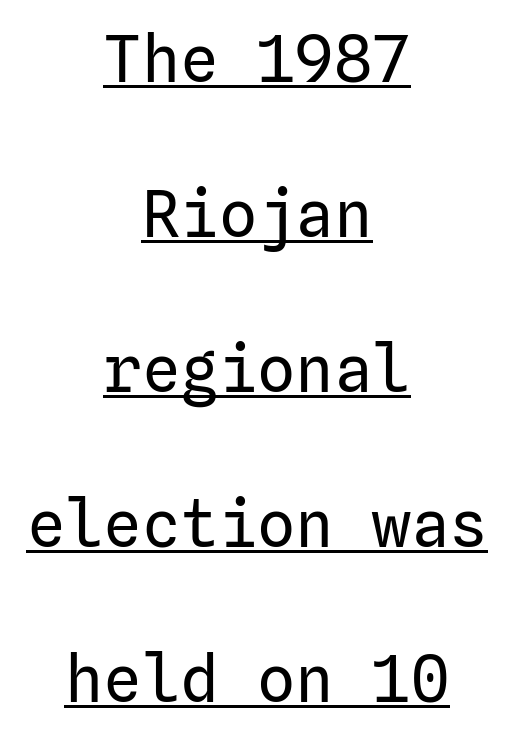
The image shows 64 px regular-weight sans-serif type, upright; set centered, loose line spacing (2.42x), normal letter spacing, underlined; low stroke contrast and a medium x-height.
